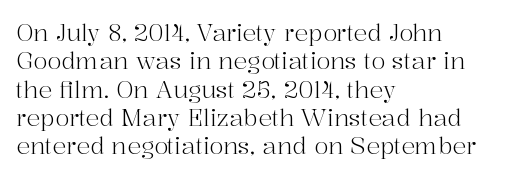
{"italic": "no", "bold": "no", "underline": "no", "align": "left", "line_spacing_ratio": 1.23, "letter_spacing": "normal", "letter_spacing_em": 0.0, "glyph_px": 23}
